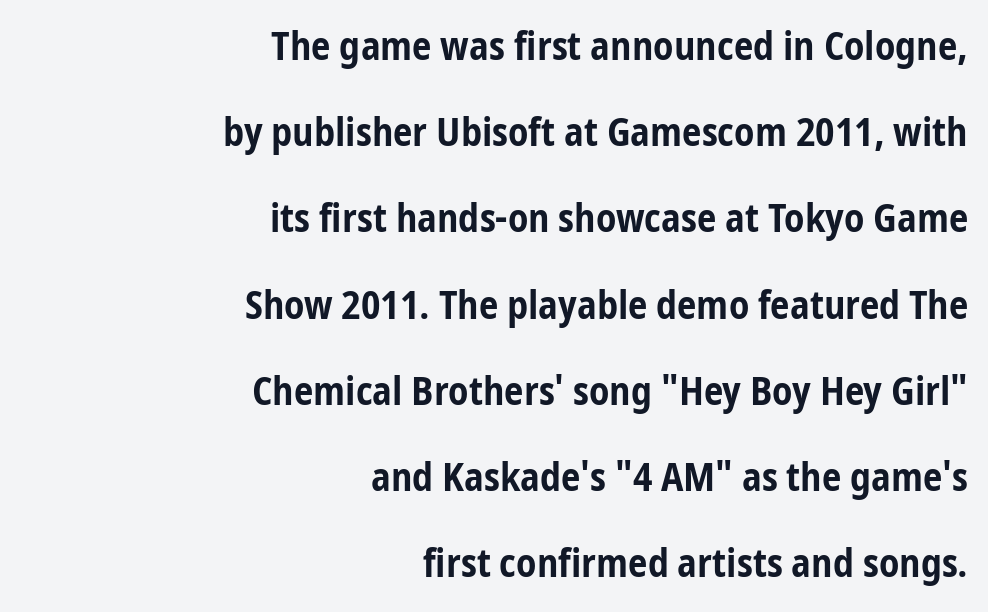
{"serif": "no", "italic": "no", "bold": "yes", "weight": "bold", "width": "condensed", "stroke_contrast": "low", "x_height": "medium", "monospaced": "no", "underline": "no", "align": "right", "line_spacing": "loose", "line_spacing_ratio": 2.21, "letter_spacing": "normal", "letter_spacing_em": 0.0, "glyph_px": 39}
